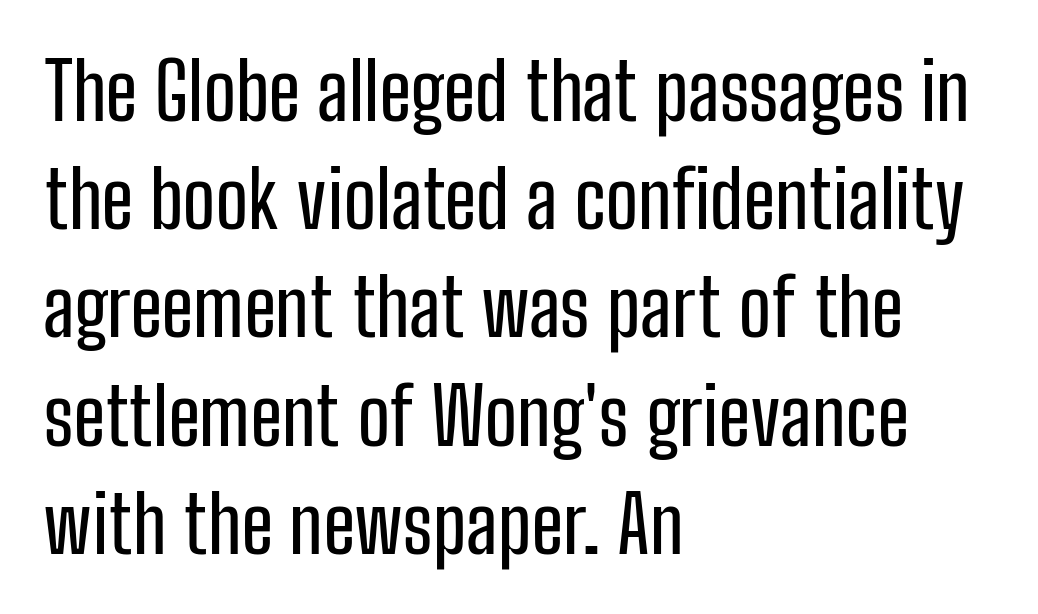
Baseline-to-baseline distance is the conventional proportion of letter height. Do the letters lean? They stand straight. Alignment: flush left. Tracking here is standard; glyphs follow each other at the usual distance.
